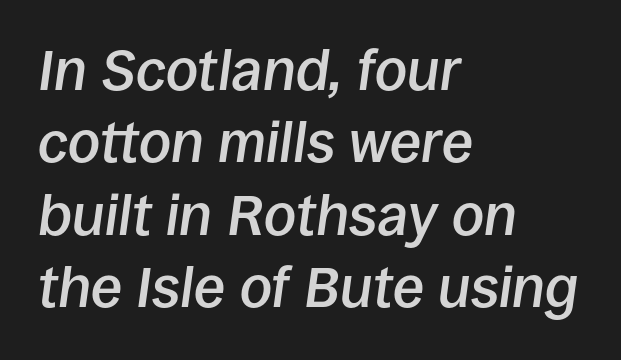
Weight check: semibold — heavier than regular, not quite bold. Here the glyphs are tracked normally, forming tight word shapes. The text block is weighted toward the left margin, trailing off unevenly rightward. Notice how the stems are inclined rather than vertical — that's the hallmark of italics. The line-height multiplier appears to be the usual default.
